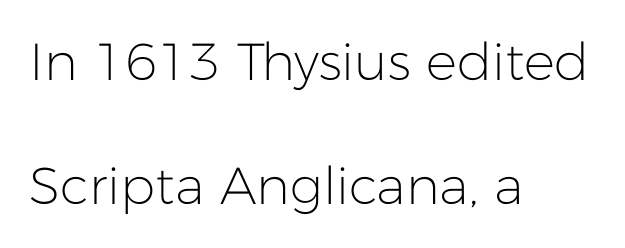
This rendering leaves character spacing at its baseline value. Vertical strokes here are truly vertical. Caption: face not bold, strokes unweighted. Leading is clearly above the norm, producing a sparse column.
